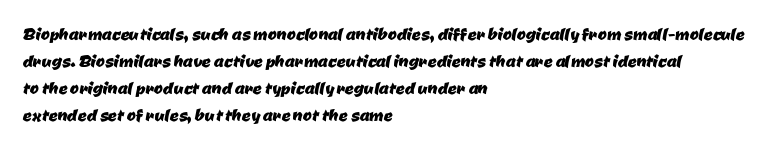
{"underline": "no", "align": "left", "line_spacing_ratio": 1.22, "letter_spacing": "normal", "letter_spacing_em": 0.0, "glyph_px": 22}
